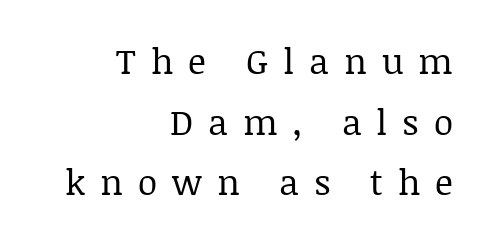
The letterforms stand isolated, each surrounded by extra space. The baseline area is clear. Stems and bowls with no extra thickness — not bold. A roman cut, with each character standing at attention. Typeset ragged left — the right edge is the straight one. Little horizontal feet cap the strokes, marking this as serif type.
